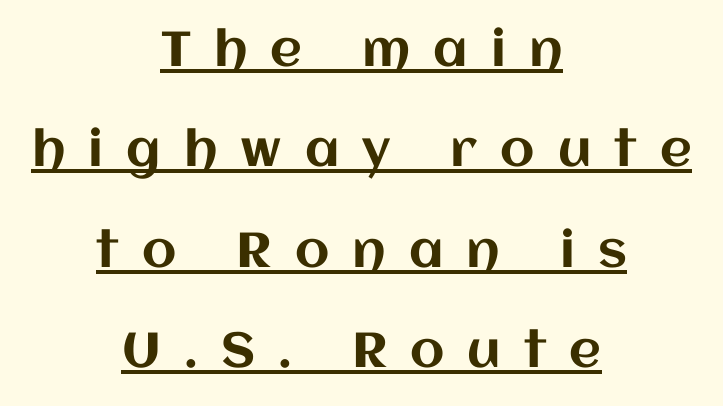
The glyphs are accompanied by a horizontal stroke just below them. Style check: upright. The paragraph shown floats in the horizontal middle. The face used here is proportionally spaced, like ordinary book or web type.
